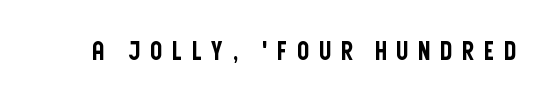
The image shows 25 px text type, upright; set unusually wide letter spacing (+0.34 em), not underlined.
